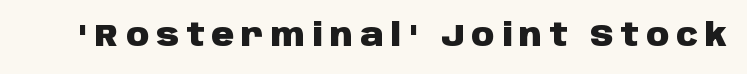
Q: Is the text bold? A: Yes.
Q: Is the text italic (slanted)? A: No, it is upright.
Q: Is the typeface a serif or a sans-serif typeface? A: Sans-serif.
Q: Is the text underlined? A: No.
Q: Is the spacing between letters normal or unusually wide? A: Unusually wide.
Q: Width (condensed, normal, or wide)? A: Normal.
Q: Stroke contrast? A: Low.
Q: x-height? A: Large.
Q: Monospaced? A: No.
